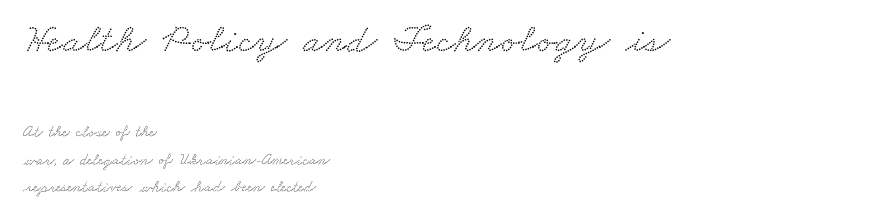
{"serif": "yes", "width": "wide", "stroke_contrast": "low", "x_height": "small", "monospaced": "no", "underline": "no", "align": "left", "line_spacing": "normal", "line_spacing_ratio": 1.7, "letter_spacing": "normal", "letter_spacing_em": 0.0, "larger_block": "first", "size_ratio": 2.56, "glyph_px": 41}
